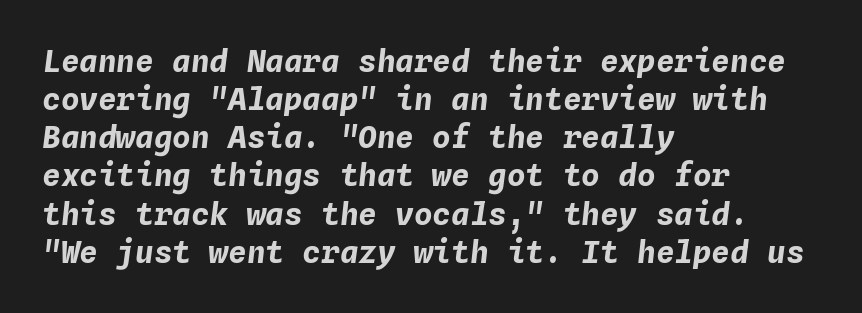
The face used here has a pronounced slope to its letters. This rendering leaves character spacing at its baseline value. A full-strength bold gives these letters their thick strokes. This rendering features lettering with no underline.
